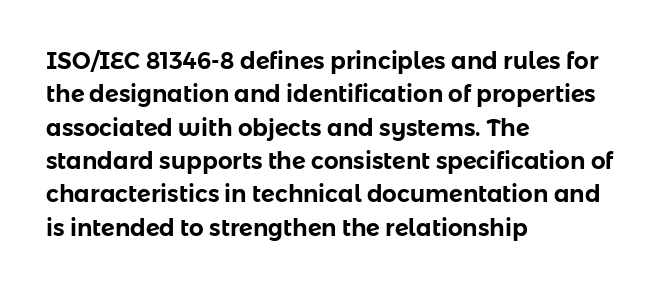
The rendering uses a moderate line-height, typical for paragraphs. These lines were composed using upright roman letters. The gaps between neighbouring characters are ordinary and unremarkable. Has an underline been added? It has not. Line starts are locked; line ends wander.
